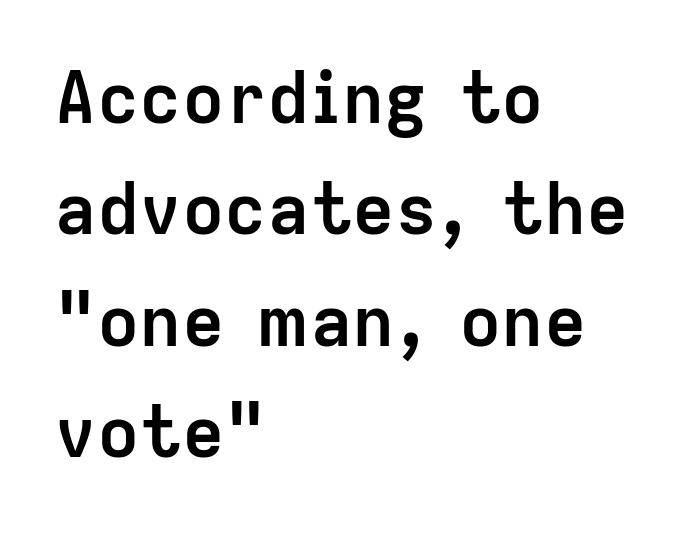
{"serif": "no", "italic": "no", "bold": "yes", "weight": "semibold", "width": "normal", "stroke_contrast": "low", "x_height": "medium", "monospaced": "no", "underline": "no", "align": "left", "line_spacing": "normal", "line_spacing_ratio": 1.57, "letter_spacing": "normal", "letter_spacing_em": 0.0, "glyph_px": 71}
